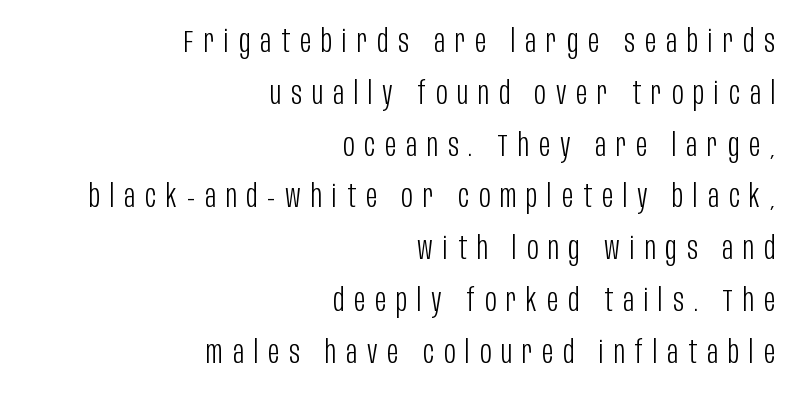
The image shows 31 px light, condensed sans-serif type, upright; set right-aligned, normal line spacing (1.67x), unusually wide letter spacing (+0.32 em), not underlined; low stroke contrast and a large x-height.
